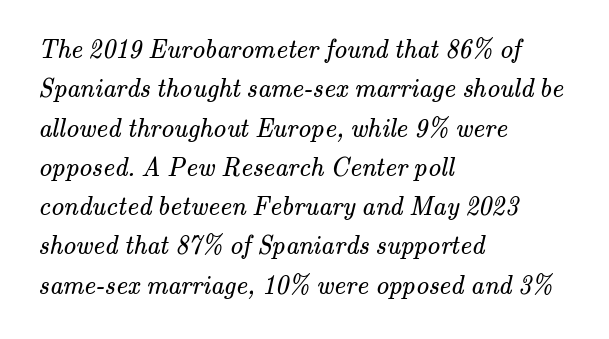
{"bold": "no", "underline": "no", "align": "left", "line_spacing": "normal", "line_spacing_ratio": 1.51, "letter_spacing": "normal", "letter_spacing_em": 0.0, "glyph_px": 26}
